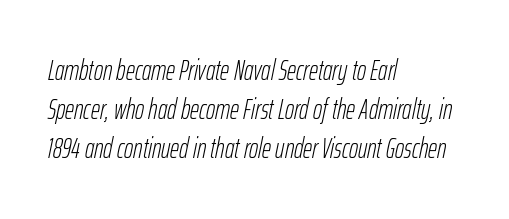
The gap between lines stays unmarked. The strokes carry an ordinary text weight at most. Line starts are locked; line ends wander. This sample uses an oblique cut, with every glyph tilted off the vertical.
